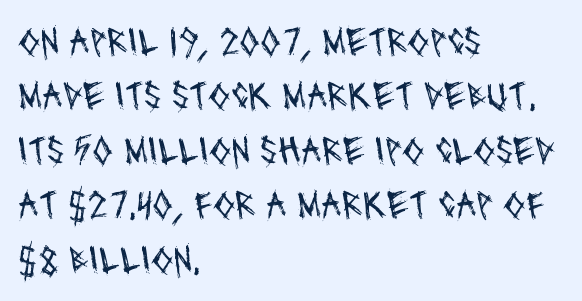
Heaviness? Minimal to ordinary, like unemphasized prose. Compared with typical paragraphs, the rows here are spaced about the same. Words float on clear page, feet unadorned. Does extra space separate the letters? No, they use regular spacing.
